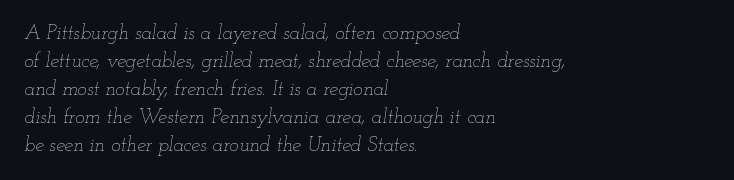
The image shows 20 px text type, italic (leaning right); set left-aligned, normal line spacing (1.4x), normal letter spacing, not underlined.
